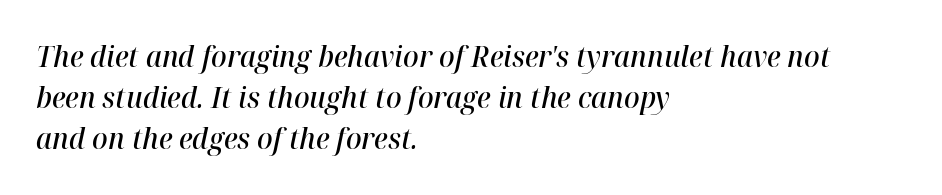
{"italic": "yes", "lean": "right", "slant_degrees": 12, "bold": "semi", "weight": "semibold", "width": "normal", "stroke_contrast": "high", "x_height": "medium", "monospaced": "no", "underline": "no", "align": "left", "line_spacing": "normal", "line_spacing_ratio": 1.42, "letter_spacing": "normal", "letter_spacing_em": 0.0, "glyph_px": 29}
